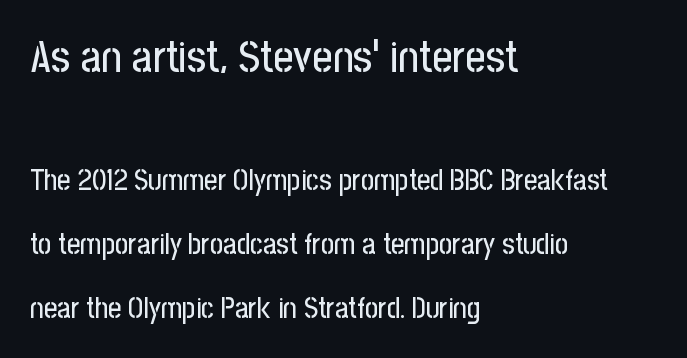
Q: Is the text italic (slanted)? A: No, it is upright.
Q: Is the typeface a serif or a sans-serif typeface? A: Sans-serif.
Q: Is the text underlined? A: No.
Q: How is the paragraph aligned? A: Left-aligned.
Q: Is the spacing between letters normal or unusually wide? A: Normal.
Q: Is the spacing between lines tight, normal or loose? A: Loose.
Q: Which block of text is set in a larger size, the first (top) or the second (bottom)? A: The first (top) one.
Q: Width (condensed, normal, or wide)? A: Condensed.
Q: Stroke contrast? A: Low.
Q: x-height? A: Medium.
Q: Monospaced? A: No.
